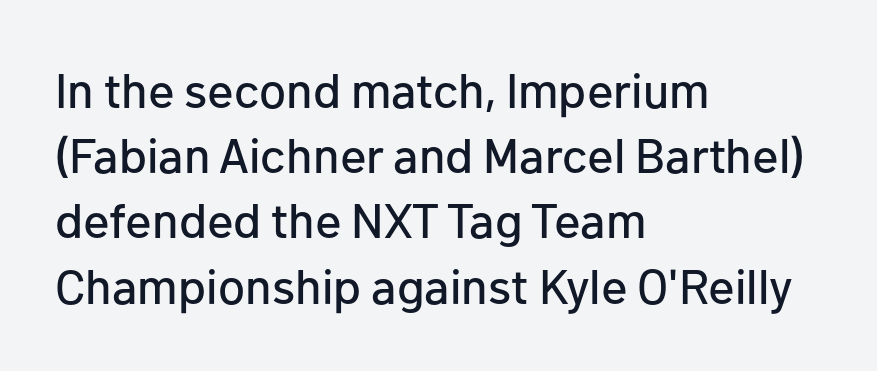
The lines are quadded left. Just letters on the line, the space beneath them empty. The characters display no serif detailing; their extremities are plain. Ordinary non-slanted type is in use.
